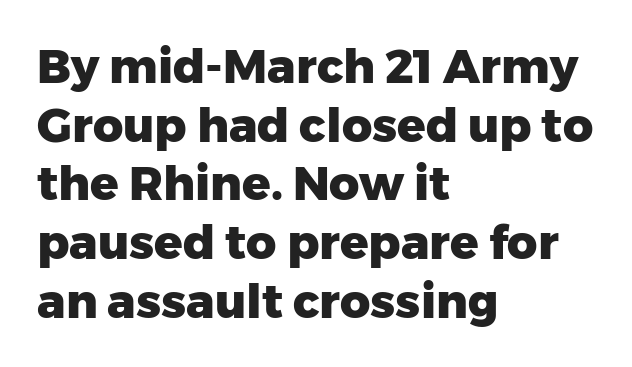
The image shows 47 px heavy sans-serif type, upright; set left-aligned, normal line spacing (1.25x), normal letter spacing, not underlined; low stroke contrast and a medium x-height.
